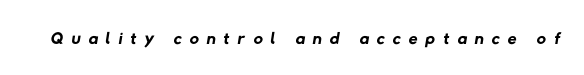
Bold? No — there's no thickening of the strokes. Inter-character spacing is expanded well beyond the font's built-in metrics. Letters rest on an invisible, unmarked baseline.
